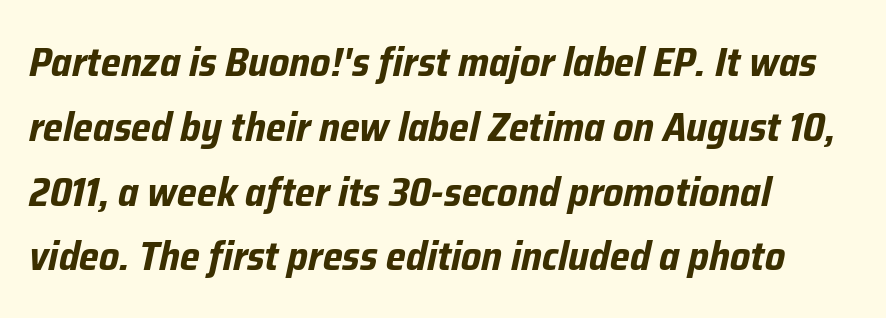
{"italic": "yes", "lean": "right", "slant_degrees": 12, "bold": "yes", "weight": "bold", "width": "condensed", "stroke_contrast": "low", "x_height": "medium", "monospaced": "no", "underline": "no", "align": "left", "line_spacing": "normal", "line_spacing_ratio": 1.58, "letter_spacing": "normal", "letter_spacing_em": 0.0, "glyph_px": 41}
